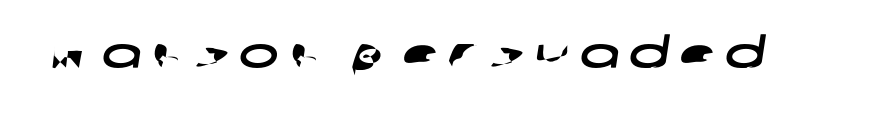
Q: Is the typeface a serif or a sans-serif typeface? A: Sans-serif.
Q: Is the text underlined? A: No.
Q: Is the spacing between letters normal or unusually wide? A: Unusually wide.
Q: Width (condensed, normal, or wide)? A: Wide.
Q: Stroke contrast? A: Low.
Q: x-height? A: Medium.
Q: Monospaced? A: No.
